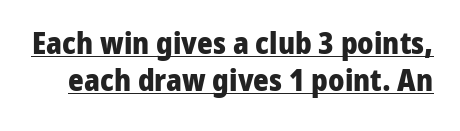
Q: Is the text bold? A: Yes.
Q: Is the text italic (slanted)? A: No, it is upright.
Q: Is the typeface a serif or a sans-serif typeface? A: Sans-serif.
Q: Is the text underlined? A: Yes.
Q: Is the spacing between letters normal or unusually wide? A: Normal.
Q: Width (condensed, normal, or wide)? A: Normal.
Q: Stroke contrast? A: Low.
Q: x-height? A: Medium.
Q: Monospaced? A: No.
